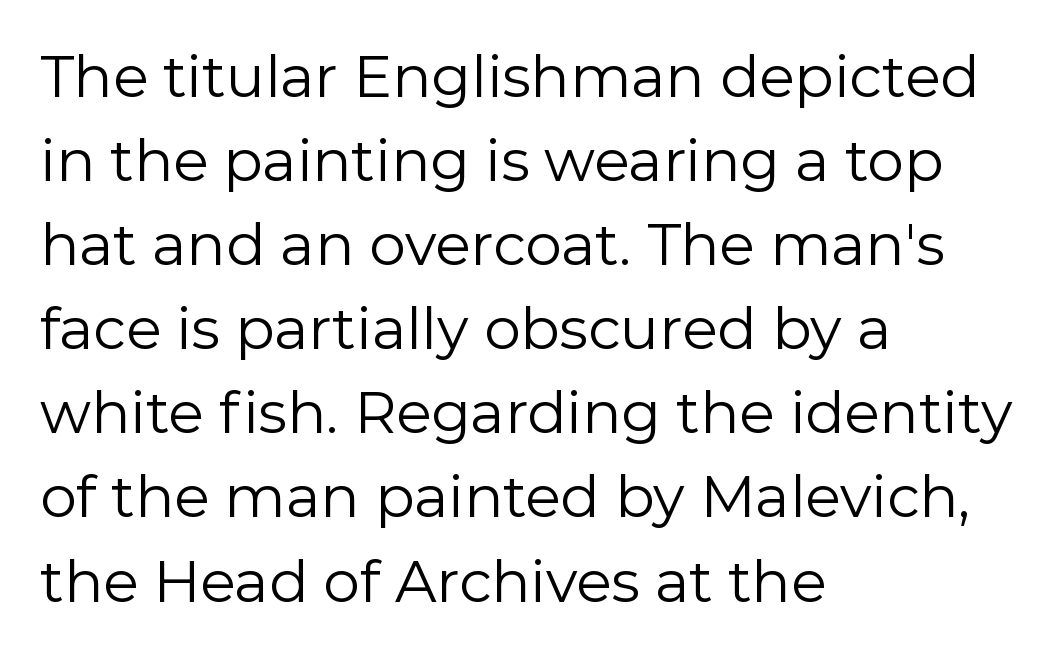
{"serif": "no", "italic": "no", "bold": "no", "weight": "regular", "width": "normal", "x_height": "medium", "monospaced": "no", "underline": "no", "align": "left", "line_spacing": "normal", "line_spacing_ratio": 1.45, "letter_spacing": "normal", "letter_spacing_em": 0.0, "glyph_px": 58}
